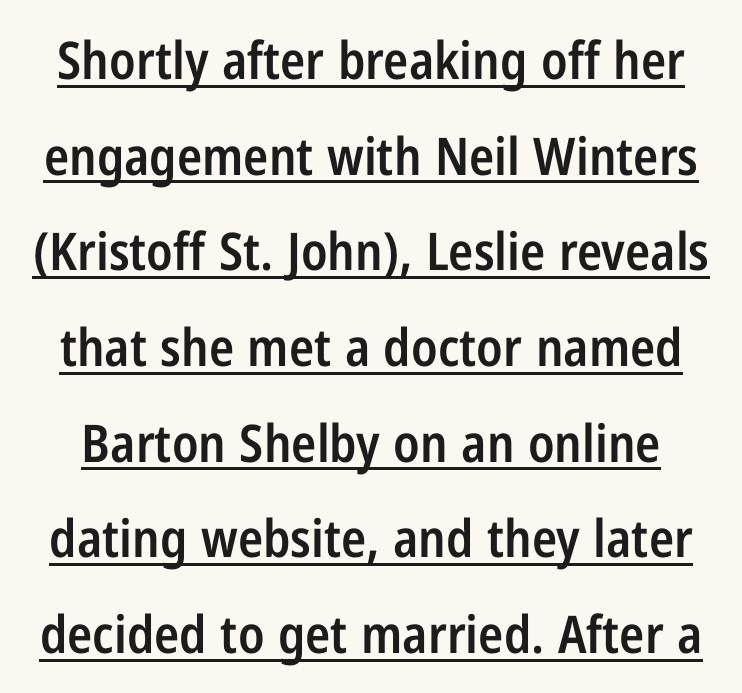
{"serif": "no", "italic": "no", "bold": "semi", "weight": "semibold", "width": "condensed", "stroke_contrast": "low", "x_height": "medium", "monospaced": "no", "underline": "yes", "line_spacing_ratio": 1.84, "letter_spacing": "normal", "letter_spacing_em": 0.0, "glyph_px": 52}
